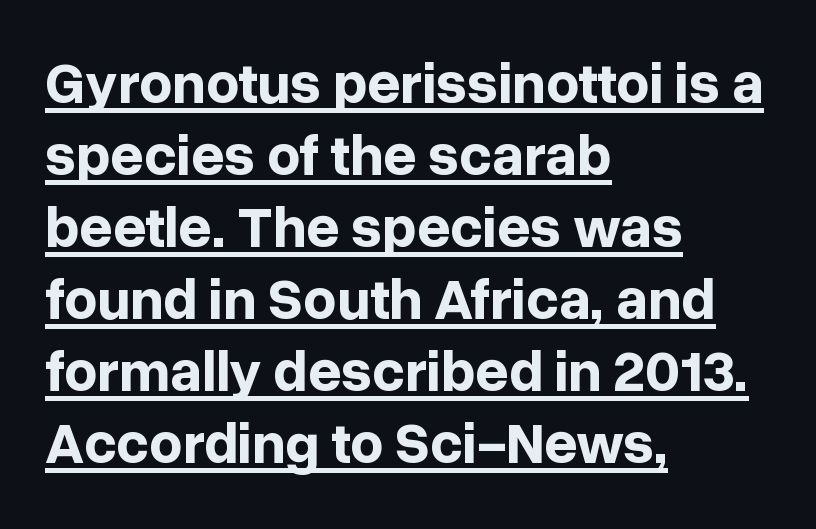
A roman cut, with each character standing at attention. Stroke thickness is high; the sample reads as a true bold. This sample is left-justified, so line endings fall wherever the words run out. The horizontal fit of the characters is conventional and even. Think of a printed novel: that variable character pitch is what you see here.
